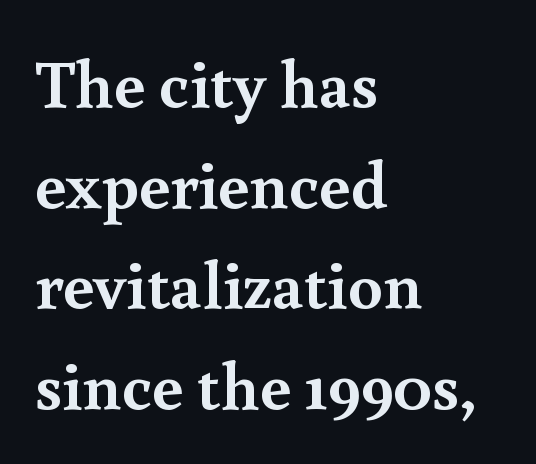
{"serif": "yes", "italic": "no", "bold": "yes", "weight": "semibold", "width": "normal", "x_height": "small", "monospaced": "no", "underline": "no", "align": "left", "line_spacing": "normal", "line_spacing_ratio": 1.46, "letter_spacing": "normal", "letter_spacing_em": 0.0, "glyph_px": 69}
